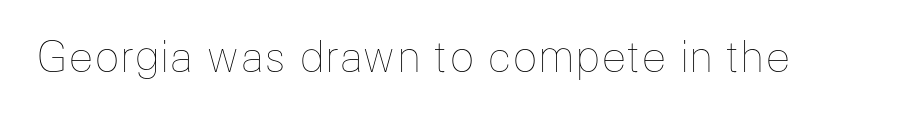
The image shows 42 px thin type, upright; set normal letter spacing, not underlined; low stroke contrast and a medium x-height.
